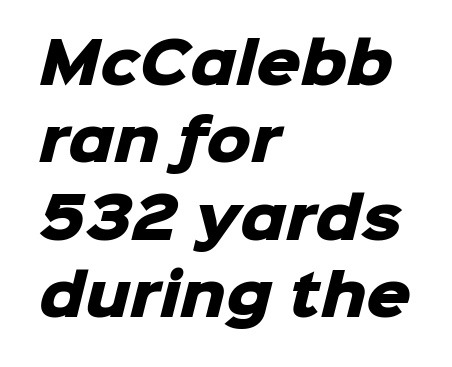
The image shows 56 px heavy sans-serif type; set left-aligned, normal line spacing (1.38x), normal letter spacing, not underlined; low stroke contrast and a medium x-height.
